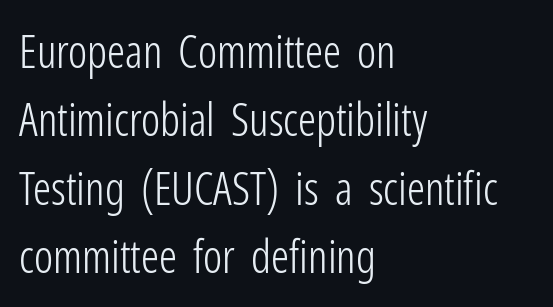
Q: Is the text bold? A: No.
Q: Is the text italic (slanted)? A: No, it is upright.
Q: Is the typeface a serif or a sans-serif typeface? A: Sans-serif.
Q: Is the text underlined? A: No.
Q: How is the paragraph aligned? A: Left-aligned.
Q: Is the spacing between letters normal or unusually wide? A: Normal.
Q: Is the spacing between lines tight, normal or loose? A: Normal.
Q: Width (condensed, normal, or wide)? A: Condensed.
Q: Stroke contrast? A: Low.
Q: x-height? A: Medium.
Q: Monospaced? A: No.
